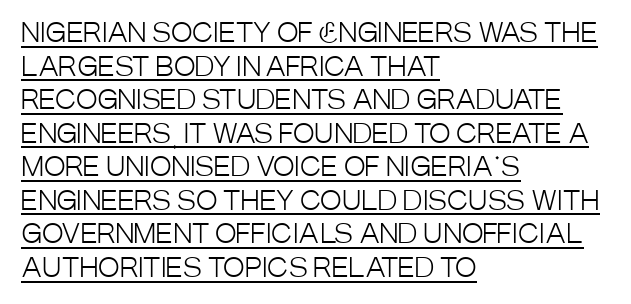
The image shows 26 px text type, upright; set left-aligned, normal line spacing (1.29x), normal letter spacing, underlined.
